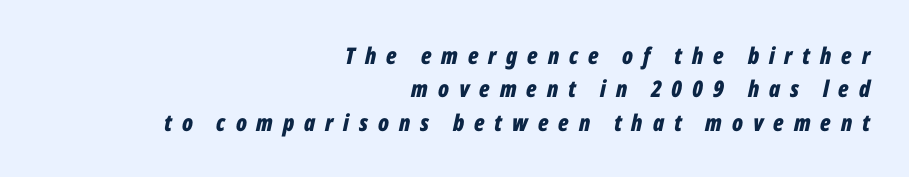
Does the leading feel generous? No, just average. You could only call the tracking loose — the letters float apart. It's the slanting kind of type. Chunky letters — that's bold for sure. Casual observation: everything's shoved over to the right.
